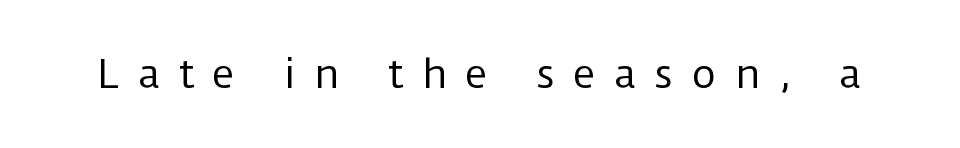
Q: Is the text bold? A: No.
Q: Is the text italic (slanted)? A: No, it is upright.
Q: Is the typeface a serif or a sans-serif typeface? A: Sans-serif.
Q: Is the text underlined? A: No.
Q: Is the spacing between letters normal or unusually wide? A: Unusually wide.
Q: Width (condensed, normal, or wide)? A: Normal.
Q: Stroke contrast? A: Low.
Q: x-height? A: Medium.
Q: Monospaced? A: No.
